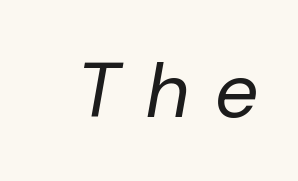
The image shows 77 px regular-weight type, italic (leaning right); set unusually wide letter spacing (+0.34 em), not underlined; low stroke contrast and a medium x-height.
